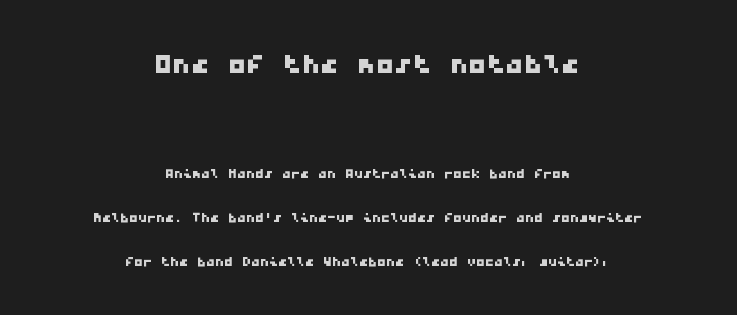
Q: Is the typeface a serif or a sans-serif typeface? A: Sans-serif.
Q: Is the text underlined? A: No.
Q: How is the paragraph aligned? A: Centered.
Q: Is the spacing between letters normal or unusually wide? A: Normal.
Q: Is the spacing between lines tight, normal or loose? A: Loose.
Q: Which block of text is set in a larger size, the first (top) or the second (bottom)? A: The first (top) one.
Q: Width (condensed, normal, or wide)? A: Wide.
Q: Stroke contrast? A: Low.
Q: x-height? A: Medium.
Q: Monospaced? A: Yes.
